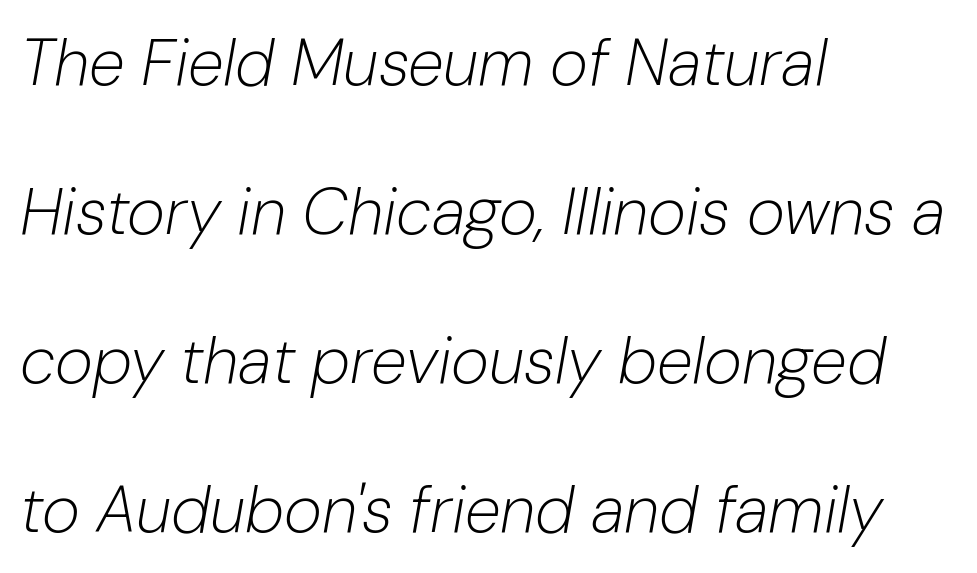
Students, note that the glyphs here touch the page at normal intervals. Note the varied advance widths — an 'i' is clearly narrower than an 'm'. Clear beneath every line of the passage. Quick note: interline space is abundant. These glyphs show unthickened strokes, regular width or finer.
